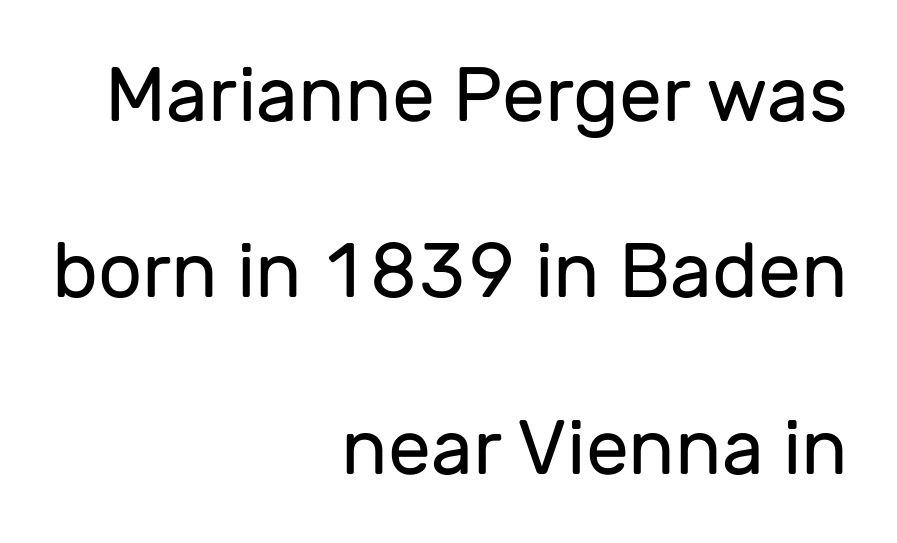
The image shows 77 px regular-weight sans-serif type, upright; set right-aligned, loose line spacing (2.29x), normal letter spacing, not underlined; low stroke contrast and a medium x-height.
